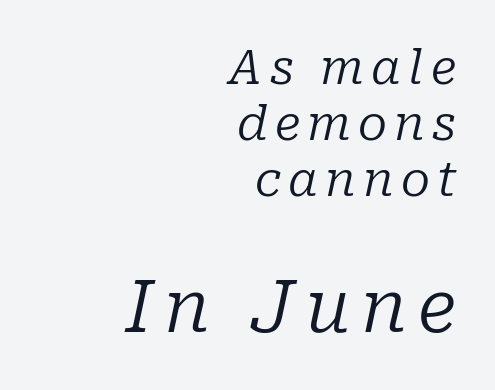
Q: Is the text bold? A: No.
Q: Is the text italic (slanted)? A: Yes, it leans right by about 10 degrees.
Q: Is the typeface a serif or a sans-serif typeface? A: Serif.
Q: Is the text underlined? A: No.
Q: How is the paragraph aligned? A: Right-aligned.
Q: Which block of text is set in a larger size, the first (top) or the second (bottom)? A: The second (bottom) one.
Q: Width (condensed, normal, or wide)? A: Normal.
Q: Stroke contrast? A: Low.
Q: x-height? A: Medium.
Q: Monospaced? A: No.
